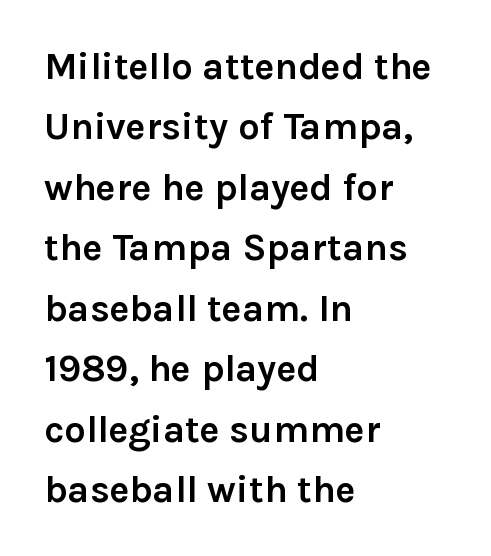
{"serif": "no", "italic": "no", "bold": "yes", "weight": "semibold", "width": "normal", "x_height": "medium", "monospaced": "no", "underline": "no", "align": "left", "line_spacing": "normal", "line_spacing_ratio": 1.59, "letter_spacing": "normal", "letter_spacing_em": 0.0, "glyph_px": 38}
